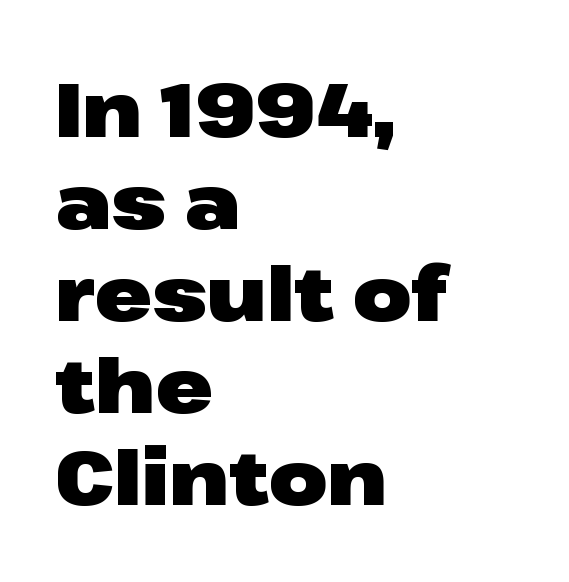
The image shows 76 px heavy, wide sans-serif type, upright; set left-aligned, line spacing 1.21x, normal letter spacing, not underlined; low stroke contrast and a medium x-height.
